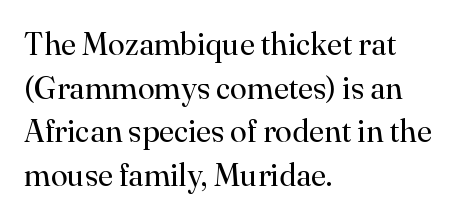
{"serif": "yes", "italic": "no", "bold": "no", "weight": "regular", "width": "normal", "stroke_contrast": "high", "x_height": "small", "monospaced": "no", "underline": "no", "align": "left", "line_spacing": "normal", "line_spacing_ratio": 1.41, "letter_spacing": "normal", "letter_spacing_em": 0.0, "glyph_px": 31}
